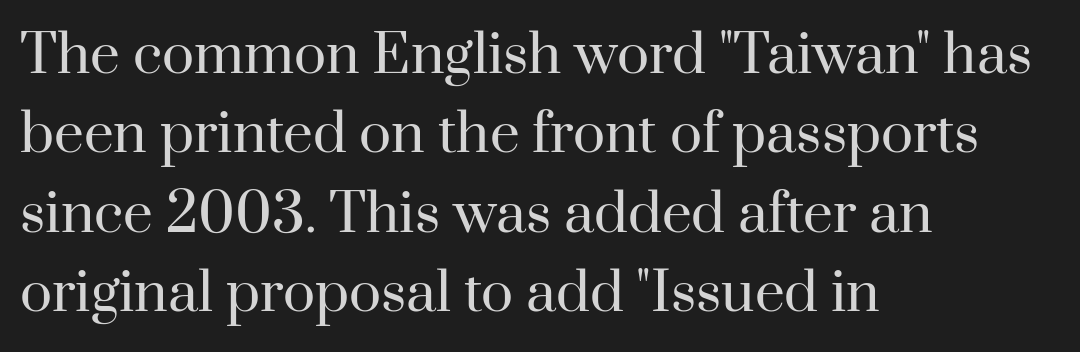
The image shows 53 px regular-weight serif type, upright; set left-aligned, normal line spacing (1.5x), normal letter spacing, not underlined; high stroke contrast and a small x-height.
